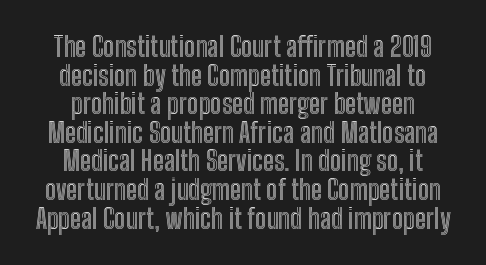
Italic: no, the glyphs are upright roman. This sample is center-justified, so both line endings float freely. The tracking reads as untouched default to a designer's eye. Quick note: underline off. How would I describe the line gaps? Narrow and economical.
